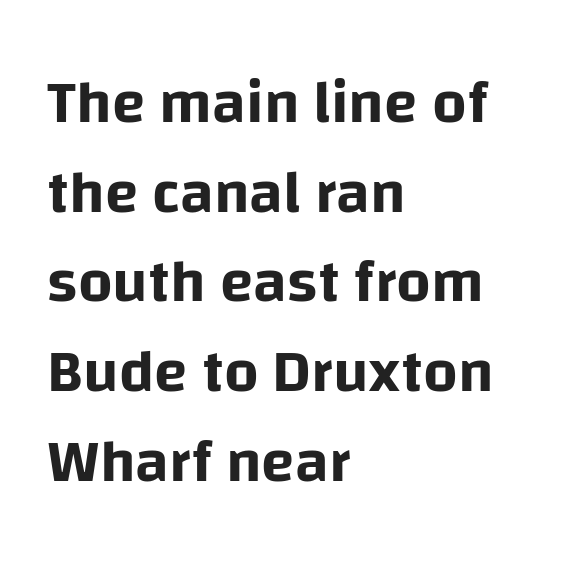
The image shows 61 px sans-serif type, upright; set left-aligned, normal line spacing (1.47x), normal letter spacing, not underlined; low stroke contrast and a large x-height.
